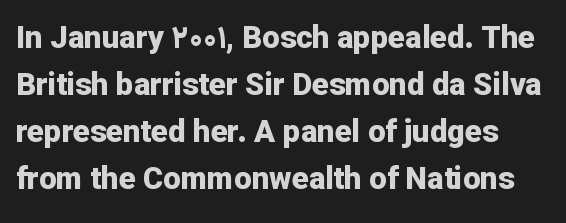
The image shows 31 px bold sans-serif type, upright; set normal line spacing (1.52x), normal letter spacing, not underlined; low stroke contrast and a medium x-height.
